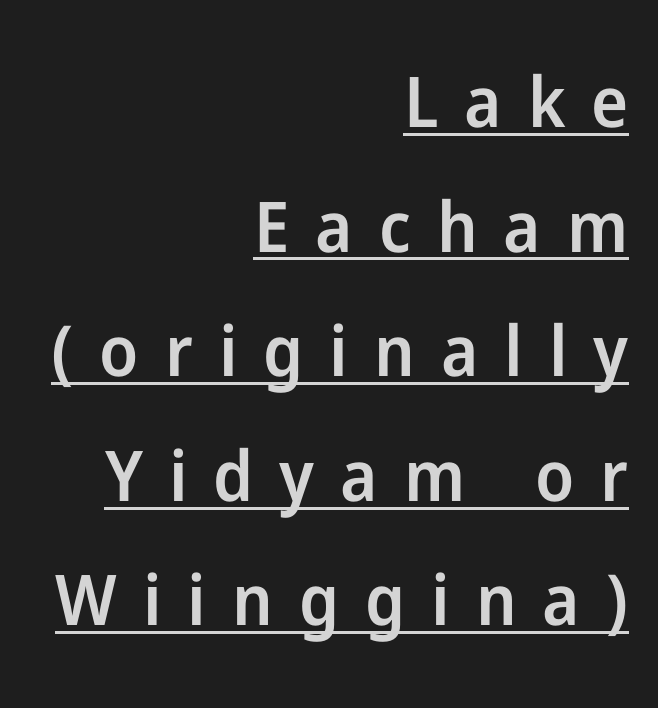
{"serif": "no", "italic": "no", "bold": "semi", "weight": "semibold", "width": "normal", "stroke_contrast": "low", "x_height": "medium", "monospaced": "no", "underline": "yes", "align": "right", "line_spacing_ratio": 1.78, "letter_spacing": "wide", "letter_spacing_em": 0.37, "glyph_px": 70}
